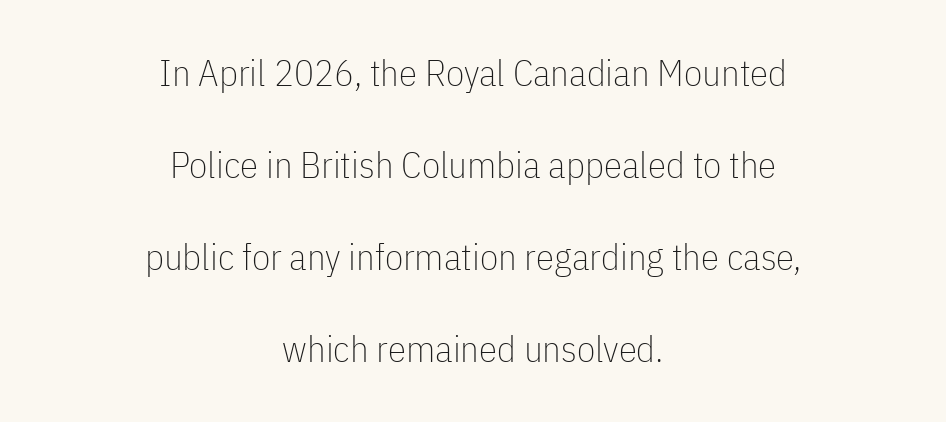
Q: Is the text bold? A: No.
Q: Is the text italic (slanted)? A: No, it is upright.
Q: Is the typeface a serif or a sans-serif typeface? A: Sans-serif.
Q: Is the text underlined? A: No.
Q: How is the paragraph aligned? A: Centered.
Q: Is the spacing between letters normal or unusually wide? A: Normal.
Q: Is the spacing between lines tight, normal or loose? A: Loose.
Q: Width (condensed, normal, or wide)? A: Condensed.
Q: Stroke contrast? A: Low.
Q: x-height? A: Medium.
Q: Monospaced? A: No.
